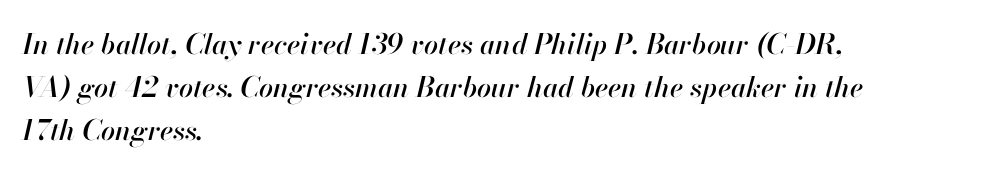
{"italic": "yes", "lean": "right", "slant_degrees": 13, "width": "normal", "stroke_contrast": "high", "x_height": "small", "monospaced": "no", "underline": "no", "align": "left", "line_spacing": "normal", "line_spacing_ratio": 1.53, "letter_spacing": "normal", "letter_spacing_em": 0.0, "glyph_px": 28}
